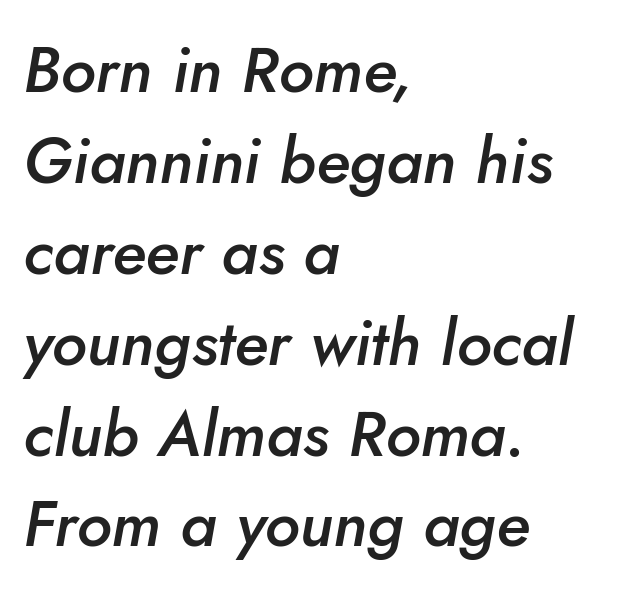
What's the leading like? Ordinary, nothing unusual. Heft: intermediate — a semibold. Here the glyphs are tracked normally, forming tight word shapes. Here the designer chose a conventional face with non-uniform glyph widths.
